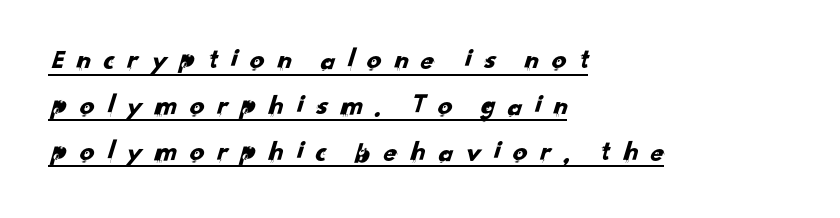
A typesetter would call this leading conventional body-copy spacing. Think of a printed novel: that variable character pitch is what you see here. Students, observe the line beneath the letters — that is underlining. Words appear elongated and porous because spacing is wide. This is sans-serif lettering, the kind often seen on screens and signage.
